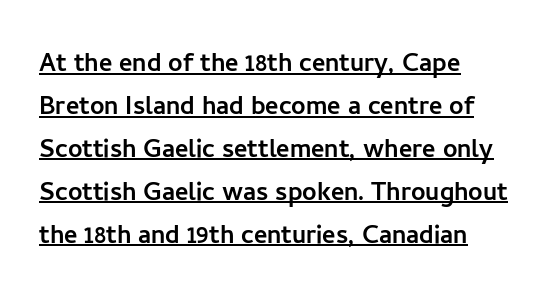
The image shows 32 px sans-serif type, upright; set left-aligned, normal line spacing (1.34x), normal letter spacing, underlined; low stroke contrast and a medium x-height.
